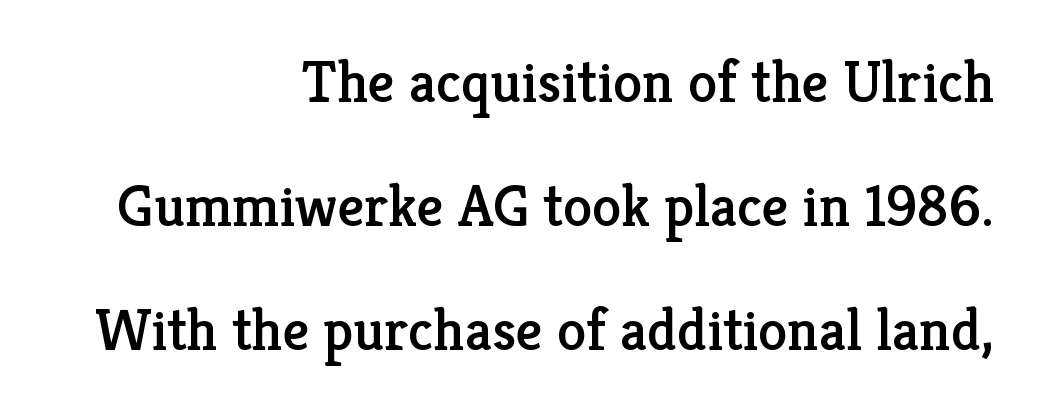
Q: Is the text italic (slanted)? A: No, it is upright.
Q: Is the typeface a serif or a sans-serif typeface? A: Serif.
Q: Is the text underlined? A: No.
Q: How is the paragraph aligned? A: Right-aligned.
Q: Is the spacing between letters normal or unusually wide? A: Normal.
Q: Is the spacing between lines tight, normal or loose? A: Loose.
Q: Width (condensed, normal, or wide)? A: Normal.
Q: Stroke contrast? A: Low.
Q: x-height? A: Medium.
Q: Monospaced? A: No.
